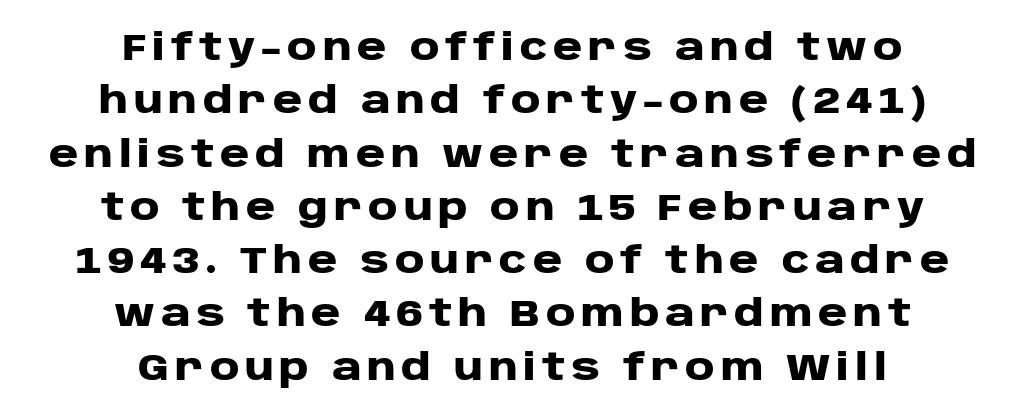
Q: Is the text bold? A: Yes.
Q: Is the text italic (slanted)? A: No, it is upright.
Q: Is the typeface a serif or a sans-serif typeface? A: Sans-serif.
Q: Is the text underlined? A: No.
Q: How is the paragraph aligned? A: Centered.
Q: Is the spacing between lines tight, normal or loose? A: Normal.
Q: Width (condensed, normal, or wide)? A: Wide.
Q: Stroke contrast? A: Low.
Q: x-height? A: Large.
Q: Monospaced? A: No.
